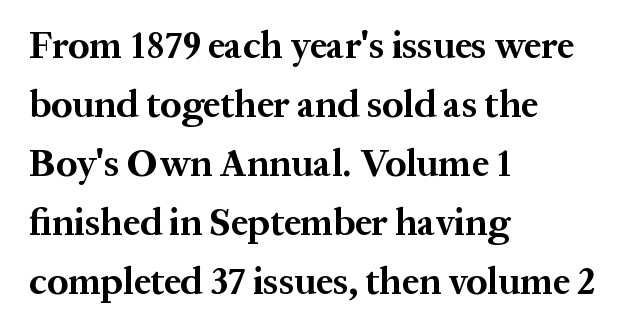
The image shows 38 px bold serif type, upright; set left-aligned, normal line spacing (1.55x), normal letter spacing, not underlined; medium stroke contrast and a medium x-height.
